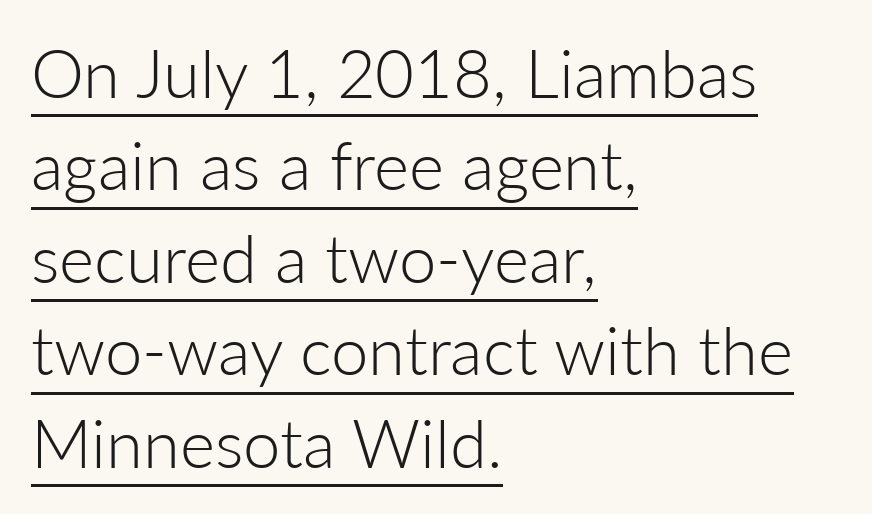
Q: Is the text bold? A: No.
Q: Is the text italic (slanted)? A: No, it is upright.
Q: Is the typeface a serif or a sans-serif typeface? A: Sans-serif.
Q: Is the text underlined? A: Yes.
Q: How is the paragraph aligned? A: Left-aligned.
Q: Is the spacing between letters normal or unusually wide? A: Normal.
Q: Is the spacing between lines tight, normal or loose? A: Normal.
Q: Width (condensed, normal, or wide)? A: Normal.
Q: Stroke contrast? A: Low.
Q: x-height? A: Medium.
Q: Monospaced? A: No.
